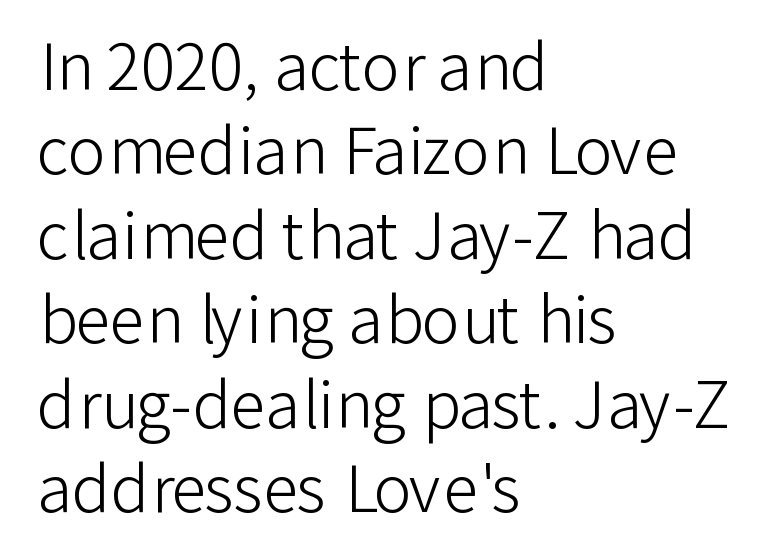
The image shows 64 px light sans-serif type, upright; set left-aligned, normal line spacing (1.32x), normal letter spacing, not underlined; low stroke contrast and a medium x-height.
